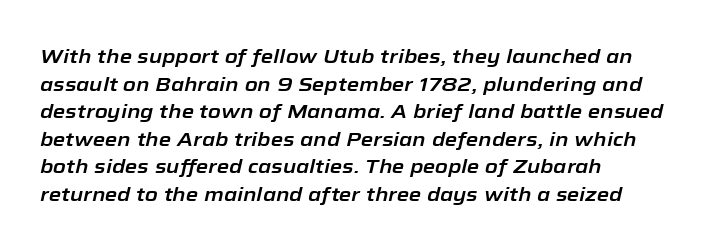
Reading down the block, your eye returns to a fixed left position each line. The tracking reads as untouched default to a designer's eye. The block of text has a typical density, with ordinary space between rows. The space directly below the letters is spotless.
